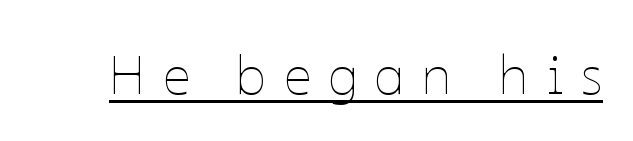
Q: Is the text bold? A: No.
Q: Is the text italic (slanted)? A: No, it is upright.
Q: Is the text underlined? A: Yes.
Q: Is the spacing between letters normal or unusually wide? A: Unusually wide.
Q: Width (condensed, normal, or wide)? A: Normal.
Q: Stroke contrast? A: Low.
Q: x-height? A: Medium.
Q: Monospaced? A: No.
